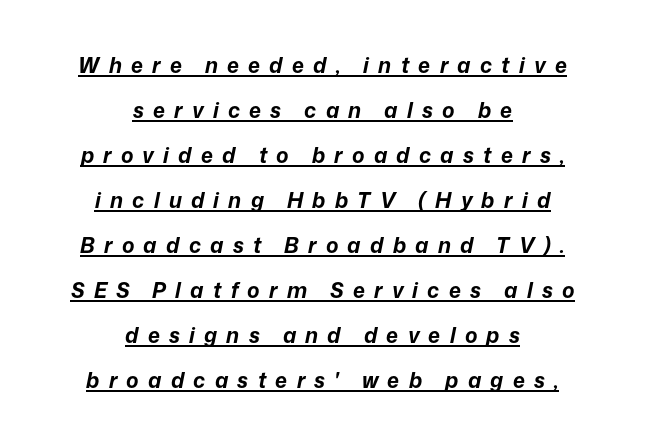
The image shows 21 px bold type, italic (leaning right); set centered, loose line spacing (2.14x), unusually wide letter spacing (+0.44 em), underlined.
